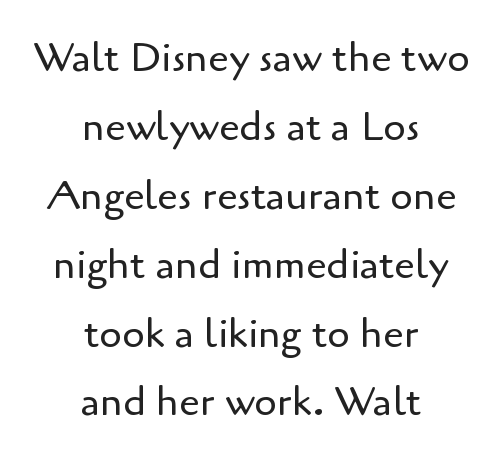
Q: Is the text bold? A: No.
Q: Is the text italic (slanted)? A: No, it is upright.
Q: Is the typeface a serif or a sans-serif typeface? A: Sans-serif.
Q: Is the text underlined? A: No.
Q: How is the paragraph aligned? A: Centered.
Q: Is the spacing between letters normal or unusually wide? A: Normal.
Q: Is the spacing between lines tight, normal or loose? A: Normal.
Q: Width (condensed, normal, or wide)? A: Normal.
Q: Stroke contrast? A: Low.
Q: x-height? A: Small.
Q: Monospaced? A: No.
